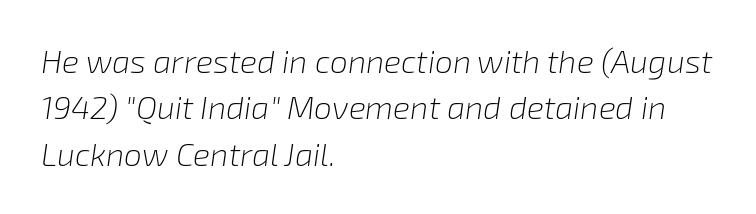
The image shows 32 px light type, italic (leaning right); set left-aligned, normal line spacing (1.45x), normal letter spacing, not underlined; low stroke contrast and a medium x-height.
